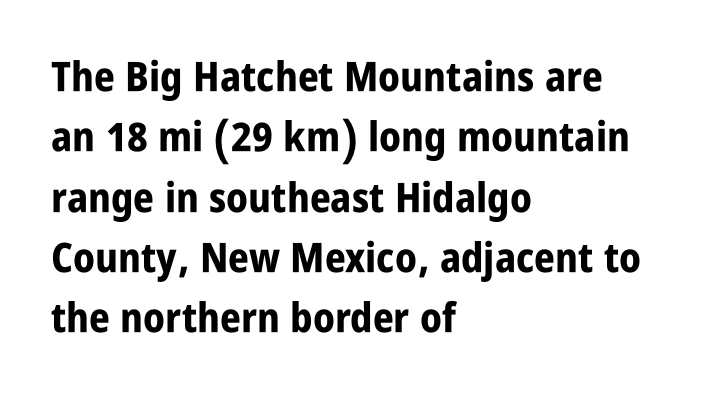
The image shows 41 px bold, condensed sans-serif type, upright; set left-aligned, normal line spacing (1.47x), normal letter spacing, not underlined; low stroke contrast and a large x-height.
